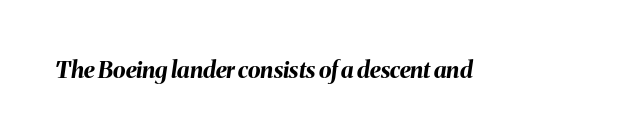
{"italic": "yes", "lean": "right", "slant_degrees": 8, "bold": "yes", "underline": "no", "letter_spacing": "normal", "letter_spacing_em": 0.0, "glyph_px": 23}
